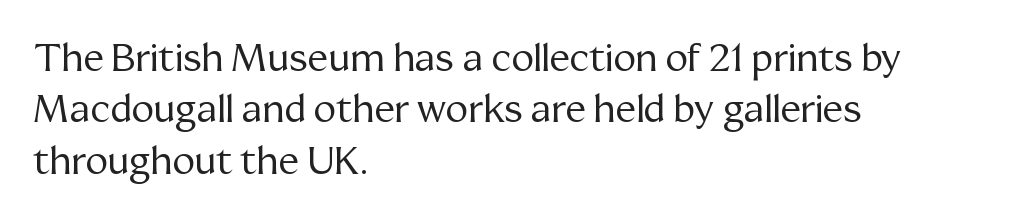
{"serif": "yes", "italic": "no", "bold": "no", "weight": "regular", "width": "normal", "stroke_contrast": "medium", "x_height": "medium", "monospaced": "no", "underline": "no", "align": "left", "line_spacing": "normal", "line_spacing_ratio": 1.35, "letter_spacing": "normal", "letter_spacing_em": 0.0, "glyph_px": 38}
